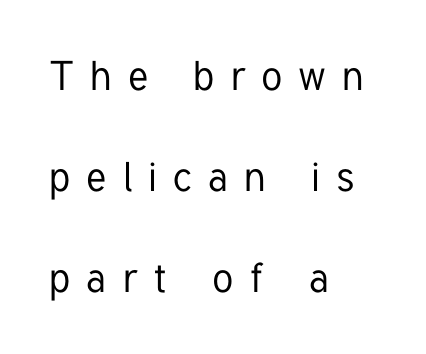
Note: no serifs on the glyphs. You could fit nearly another row in the gap between these rows. Only glyphs here, with clear space below each row. The lines are quadded left.
